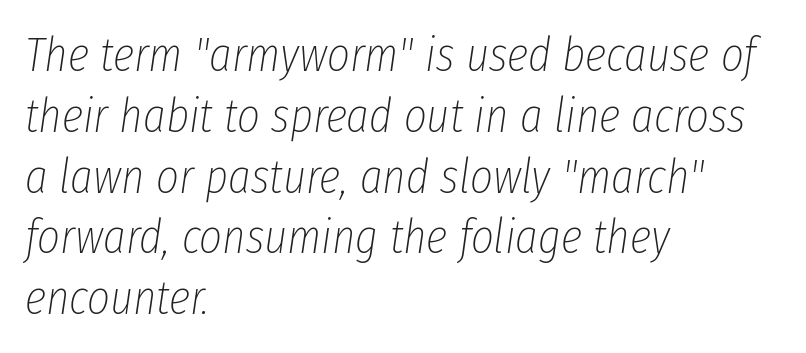
The image shows 49 px thin, condensed type, italic (leaning right); set left-aligned, line spacing 1.24x, normal letter spacing, not underlined; low stroke contrast and a medium x-height.
